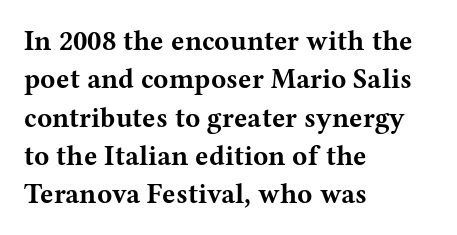
The text block is weighted toward the left margin, trailing off unevenly rightward. Plain, unruled lines of type. In terms of letterspacing, this is plain default setting. Spacing verdict: proportional, widths tailored to each character.
